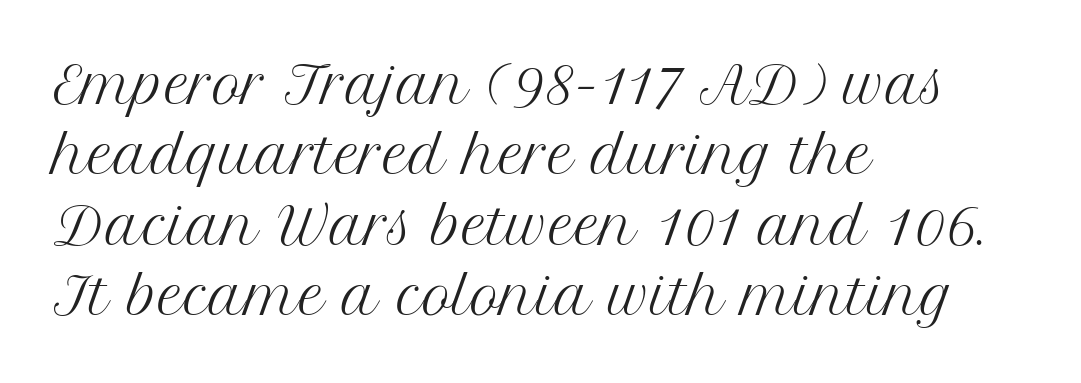
Regular leading. Varying glyph widths throughout — classic text-font behaviour. Clear beneath every line of the passage. Each word holds together tightly as a unit, with standard inter-letter gaps.
